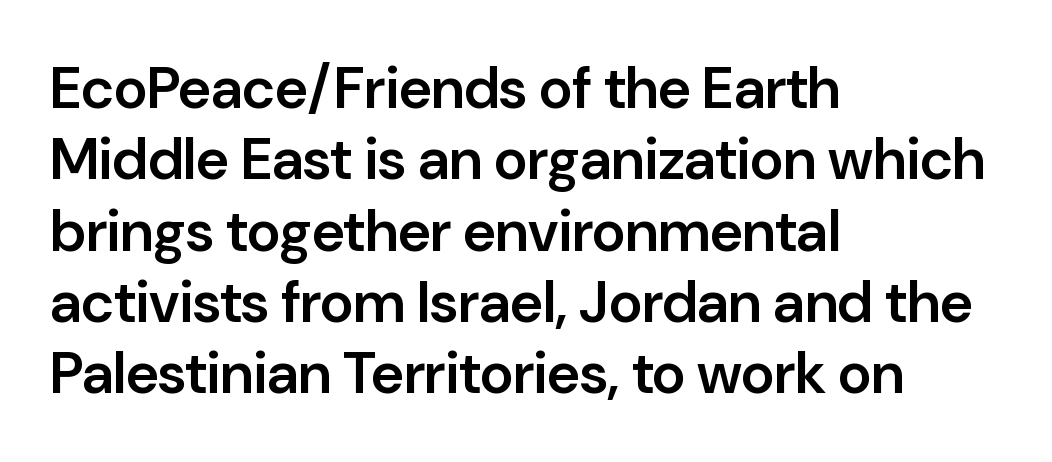
You can tell from the bare stems that sans-serif type was used. Typeset ragged right — the left edge is the straight one. In terms of weight, the rendering is demibold, just under bold. This is roman type, the default non-slanted kind.
